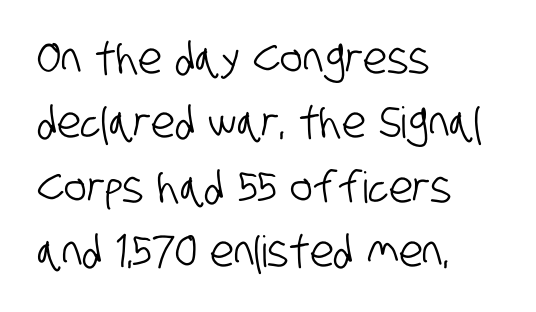
Q: Is the typeface a serif or a sans-serif typeface? A: Sans-serif.
Q: Is the text underlined? A: No.
Q: How is the paragraph aligned? A: Left-aligned.
Q: Is the spacing between letters normal or unusually wide? A: Normal.
Q: Is the spacing between lines tight, normal or loose? A: Normal.
Q: Width (condensed, normal, or wide)? A: Condensed.
Q: Stroke contrast? A: Low.
Q: x-height? A: Large.
Q: Monospaced? A: No.
